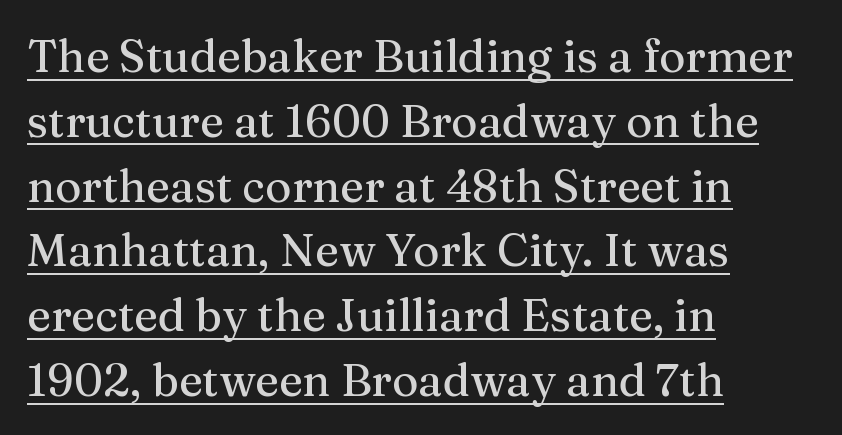
Q: Is the text italic (slanted)? A: No, it is upright.
Q: Is the typeface a serif or a sans-serif typeface? A: Serif.
Q: Is the text underlined? A: Yes.
Q: How is the paragraph aligned? A: Left-aligned.
Q: Is the spacing between letters normal or unusually wide? A: Normal.
Q: Is the spacing between lines tight, normal or loose? A: Normal.
Q: Width (condensed, normal, or wide)? A: Normal.
Q: Stroke contrast? A: Medium.
Q: x-height? A: Medium.
Q: Monospaced? A: No.
